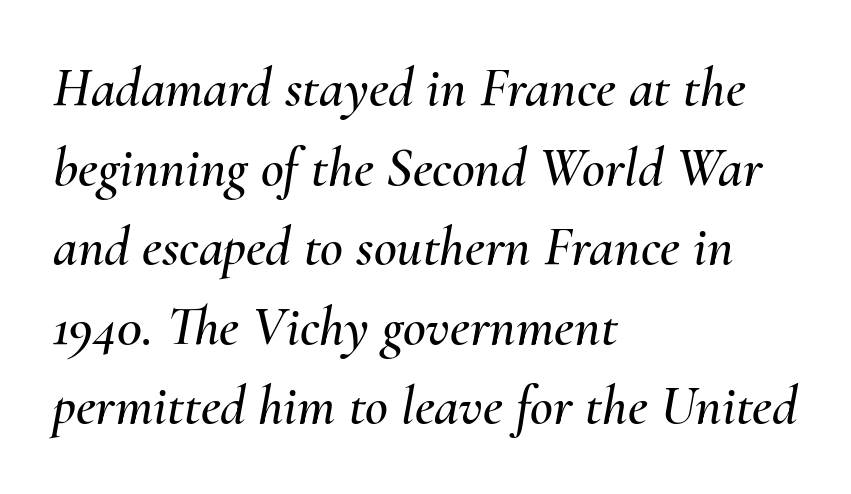
{"italic": "yes", "lean": "right", "slant_degrees": 10, "width": "normal", "stroke_contrast": "medium", "x_height": "small", "monospaced": "no", "underline": "no", "align": "left", "line_spacing": "normal", "line_spacing_ratio": 1.42, "letter_spacing": "normal", "letter_spacing_em": 0.0, "glyph_px": 56}
